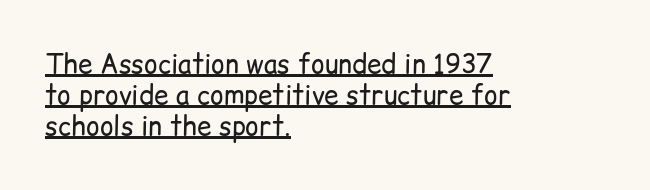
The image shows 26 px text type, upright; set left-aligned, line spacing 1.2x, normal letter spacing, underlined.
